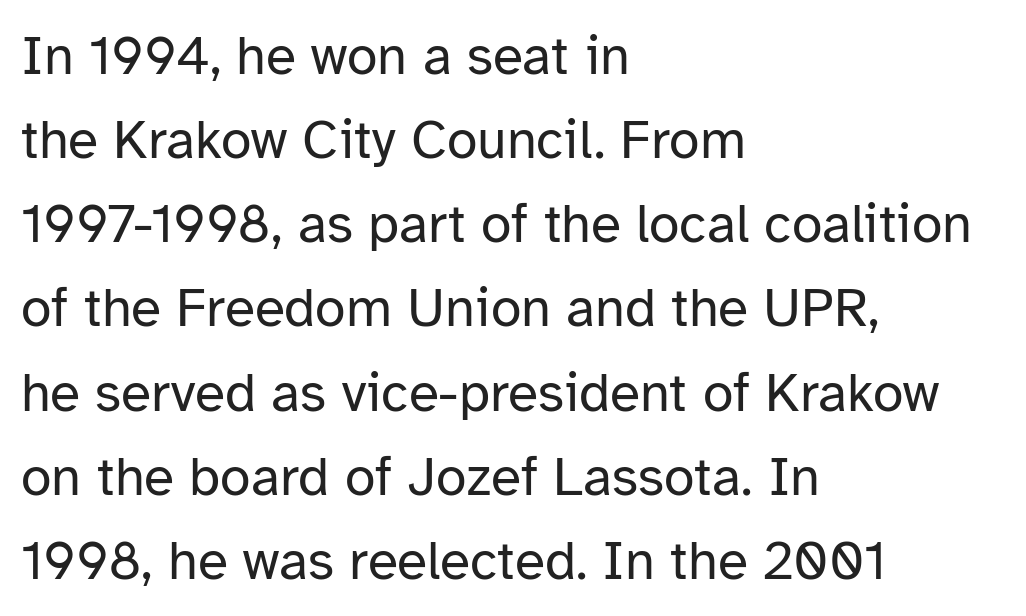
The image shows 55 px regular-weight sans-serif type, upright; set left-aligned, normal line spacing (1.53x), normal letter spacing, not underlined; low stroke contrast and a medium x-height.
